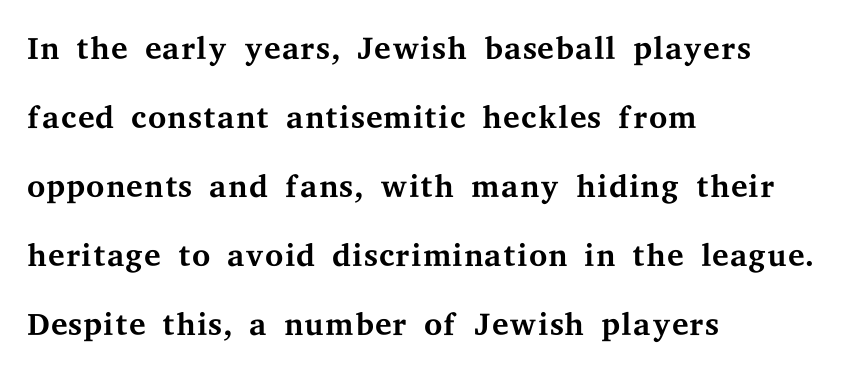
{"serif": "yes", "italic": "no", "bold": "no", "weight": "regular", "width": "wide", "stroke_contrast": "medium", "x_height": "medium", "monospaced": "no", "underline": "no", "align": "left", "line_spacing": "normal", "line_spacing_ratio": 1.47, "letter_spacing": "normal", "letter_spacing_em": 0.0, "glyph_px": 47}
